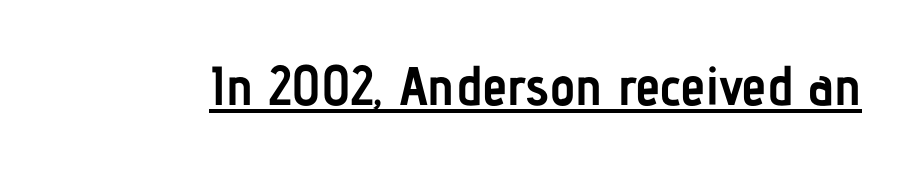
When letters stand straight like this, we call the style roman or upright. Note: no serifs on the glyphs. Pretty heavy lettering here — definitely bold. This sample has the flowing, uneven cadence of proportional lettering. The face used here appears with an underline applied. There is no visible air inserted between adjacent glyphs.
